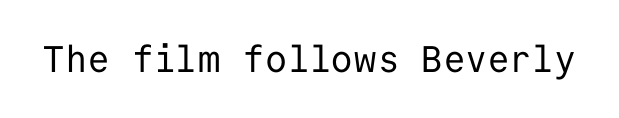
The image shows 37 px regular-weight sans-serif type, upright, monospaced; set normal letter spacing, not underlined; low stroke contrast and a medium x-height.
